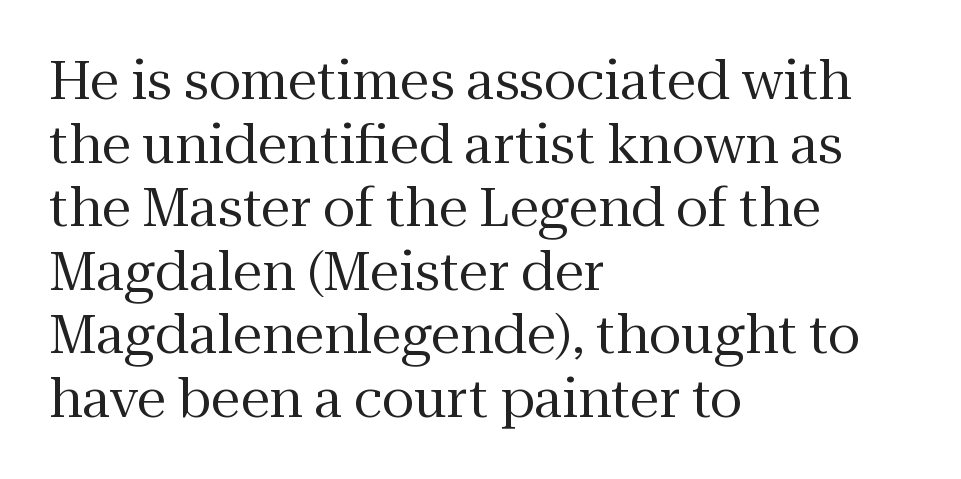
The typeface has the unassuming heft of standard copy or less. Check where the strokes stop: tiny serifs finish them off. A student would call this left alignment; a typographer would say flush left, rag right. The foot of each line stays bare and open. Is this a fixed-width face? No — the glyphs have proportional, varying widths. What stands out about the letter spacing? Nothing — it is the standard amount.
